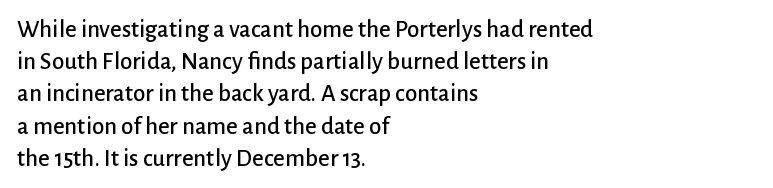
No italicization has been applied; the sample stays upright. This sample uses plain, unmodified letter spacing. Decoration check: the copy has no underline. The typesetter chose a ragged-right arrangement here. Interline gaps are of average width in this sample.
